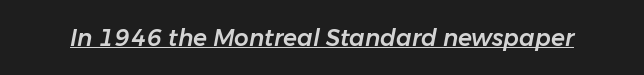
The image shows 23 px text type, italic (leaning right); set normal letter spacing, underlined.
